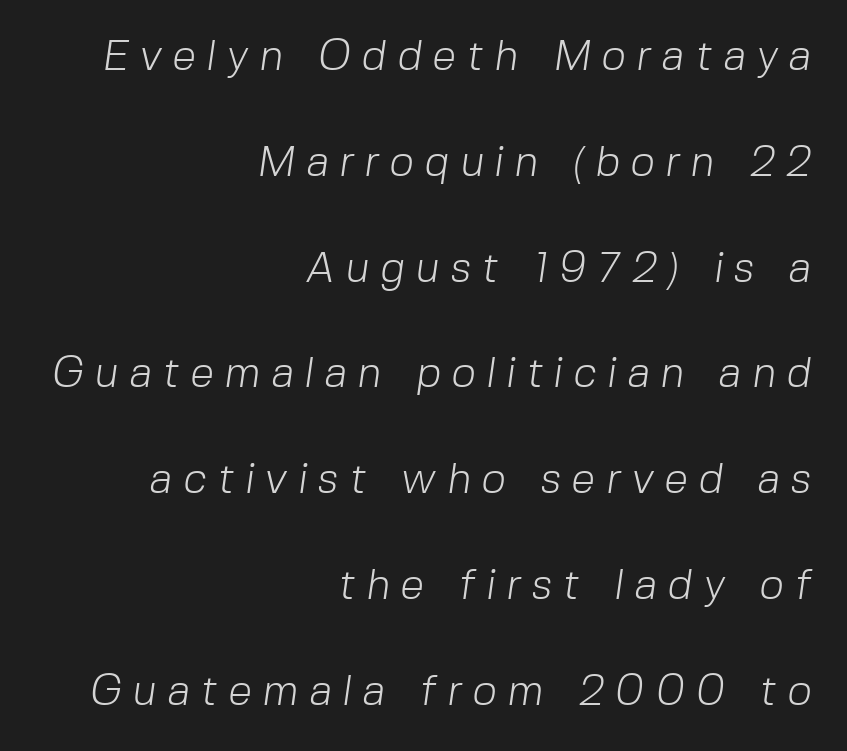
{"serif": "no", "bold": "no", "weight": "light", "width": "normal", "stroke_contrast": "low", "x_height": "medium", "monospaced": "no", "underline": "no", "align": "right", "line_spacing": "loose", "line_spacing_ratio": 2.46, "letter_spacing": "wide", "letter_spacing_em": 0.25, "glyph_px": 43}
